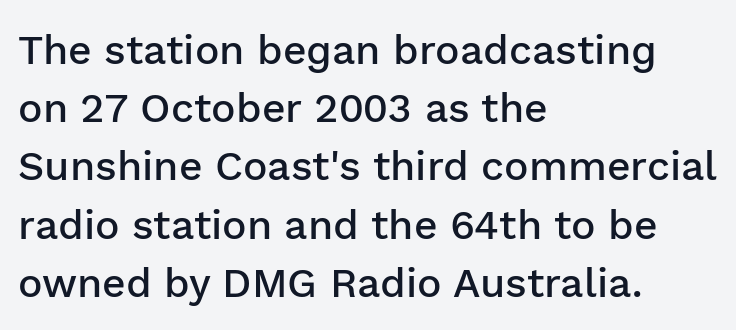
Q: Is the text bold? A: Semi-bold.
Q: Is the text italic (slanted)? A: No, it is upright.
Q: Is the typeface a serif or a sans-serif typeface? A: Sans-serif.
Q: Is the text underlined? A: No.
Q: How is the paragraph aligned? A: Left-aligned.
Q: Is the spacing between letters normal or unusually wide? A: Normal.
Q: Is the spacing between lines tight, normal or loose? A: Normal.
Q: Width (condensed, normal, or wide)? A: Normal.
Q: Stroke contrast? A: Low.
Q: x-height? A: Medium.
Q: Monospaced? A: No.
